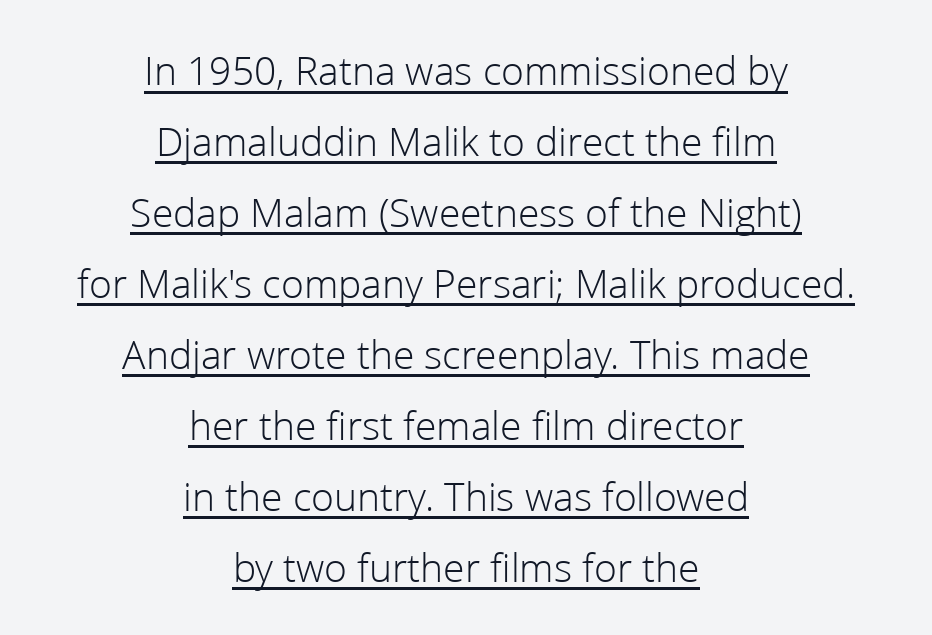
{"serif": "no", "italic": "no", "bold": "no", "weight": "light", "width": "normal", "stroke_contrast": "low", "x_height": "medium", "monospaced": "no", "underline": "yes", "align": "center", "line_spacing": "normal", "line_spacing_ratio": 1.69, "letter_spacing": "normal", "letter_spacing_em": 0.0, "glyph_px": 42}
